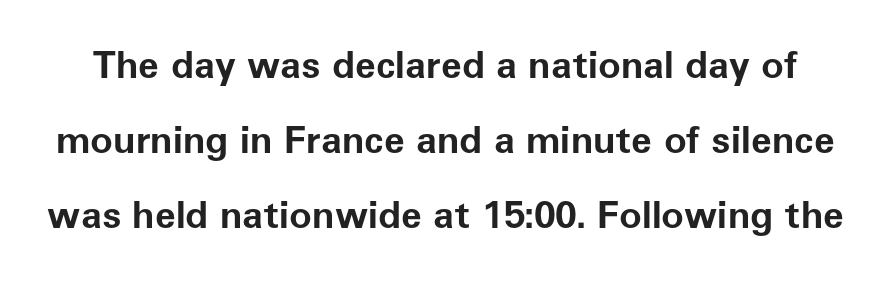
The image shows 38 px bold sans-serif type, upright; set loose line spacing (1.98x), normal letter spacing, not underlined; low stroke contrast and a medium x-height.
